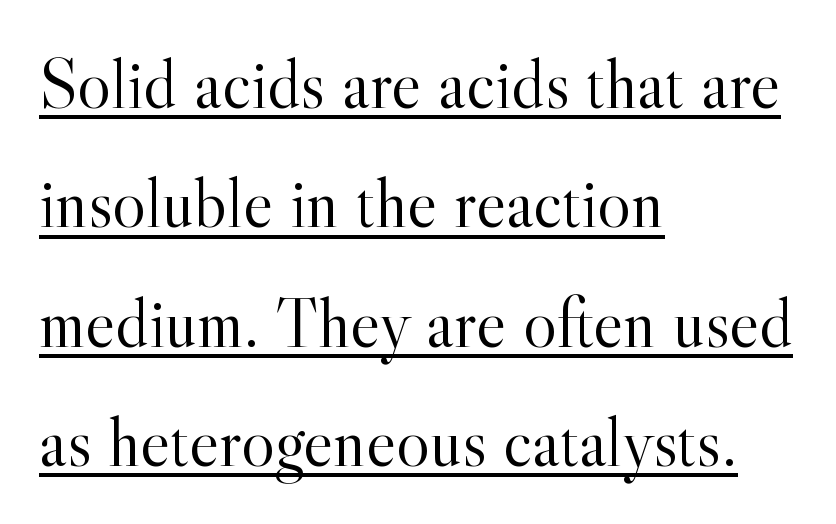
{"serif": "yes", "italic": "no", "bold": "no", "weight": "light", "width": "normal", "x_height": "small", "monospaced": "no", "underline": "yes", "align": "left", "line_spacing": "normal", "line_spacing_ratio": 1.68, "letter_spacing": "normal", "letter_spacing_em": 0.0, "glyph_px": 71}
